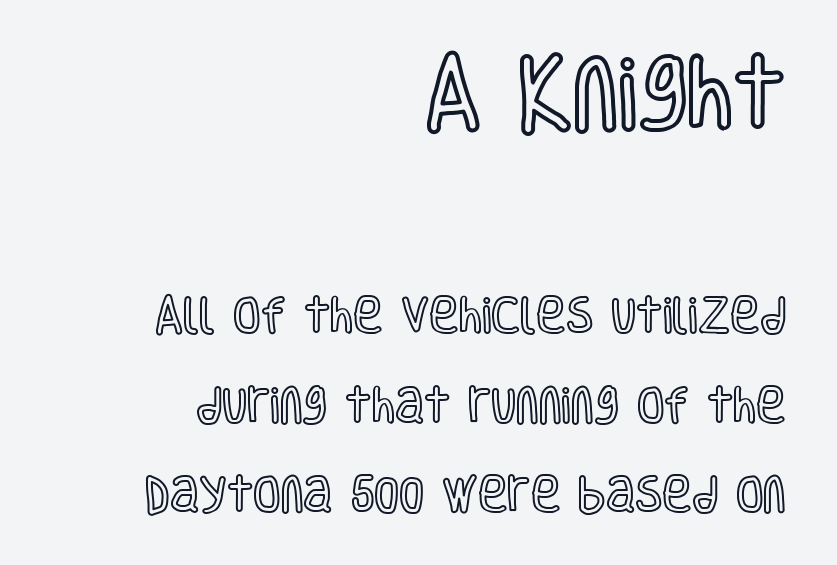
The image shows 80 px condensed type, upright; set right-aligned, loose line spacing (2.24x), normal letter spacing, not underlined; the first (top) block is 2.0x larger; a large x-height.
